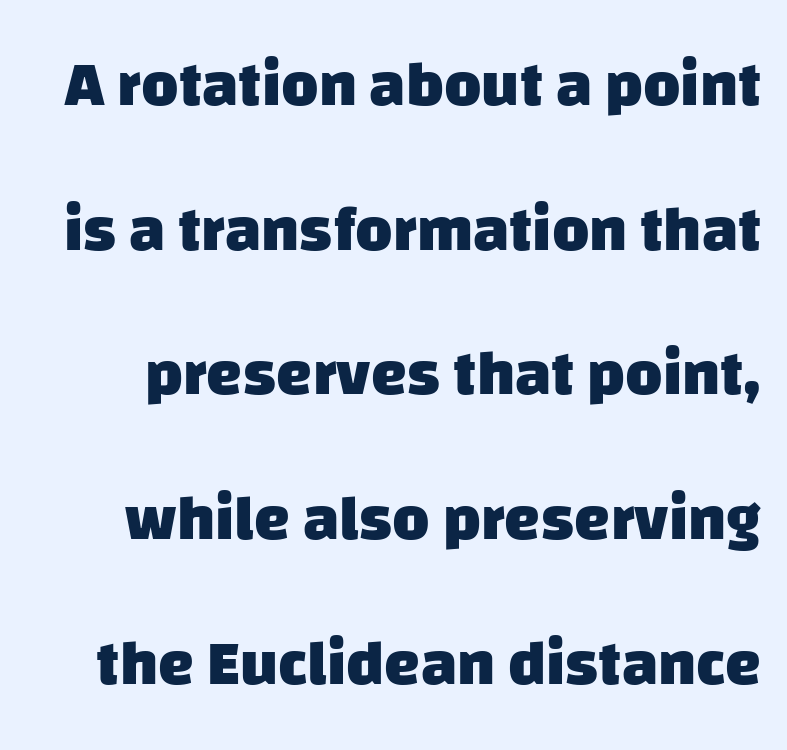
The image shows 64 px heavy sans-serif type; set loose line spacing (2.26x), normal letter spacing, not underlined; low stroke contrast and a large x-height.
